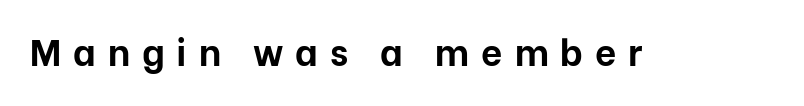
The letters are spread apart with noticeably loose tracking. Is the type bold? Yes — the strokes are clearly thick and heavy. The lettering holds an erect, upright posture throughout. The rendering uses natural spacing where letterforms have individual widths. Is this a sans? Yes — the strokes have no serifs. The string is rendered with underlining switched off.
